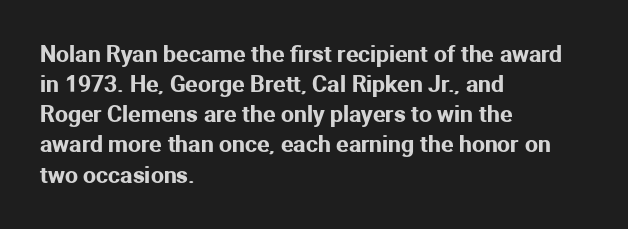
{"italic": "no", "underline": "no", "align": "left", "line_spacing": "normal", "line_spacing_ratio": 1.31, "letter_spacing": "normal", "letter_spacing_em": 0.0, "glyph_px": 23}
